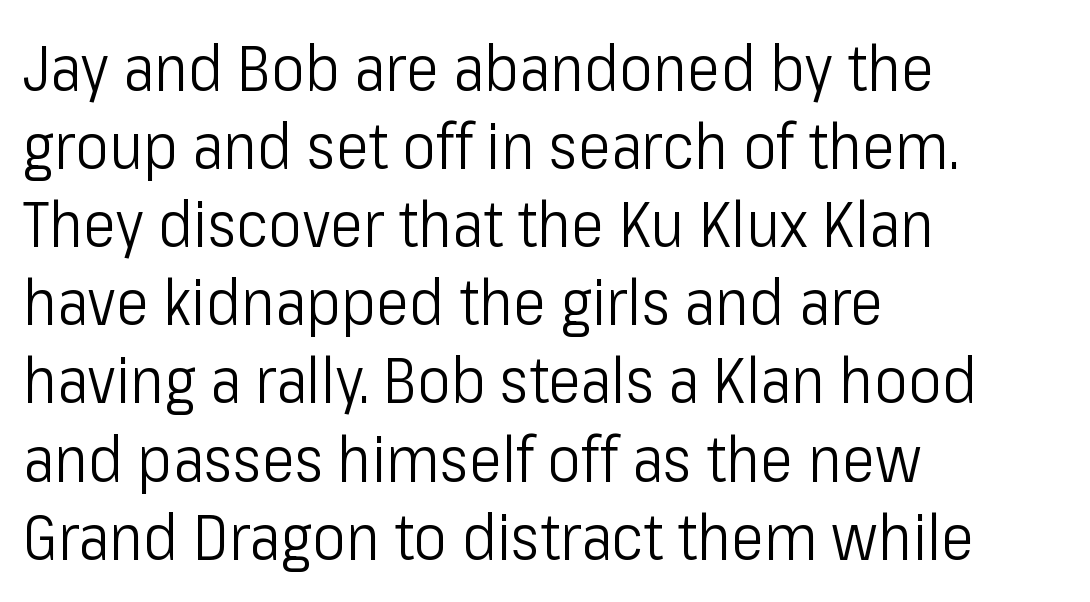
{"serif": "no", "italic": "no", "bold": "no", "weight": "light", "width": "condensed", "stroke_contrast": "low", "x_height": "medium", "monospaced": "no", "underline": "no", "align": "left", "line_spacing_ratio": 1.24, "letter_spacing": "normal", "letter_spacing_em": 0.0, "glyph_px": 63}
